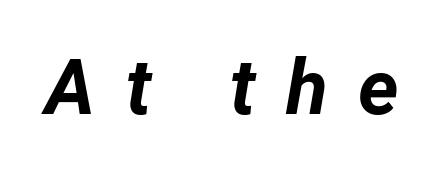
The image shows 77 px bold type, italic (leaning right); set unusually wide letter spacing (+0.39 em), not underlined; low stroke contrast and a medium x-height.
